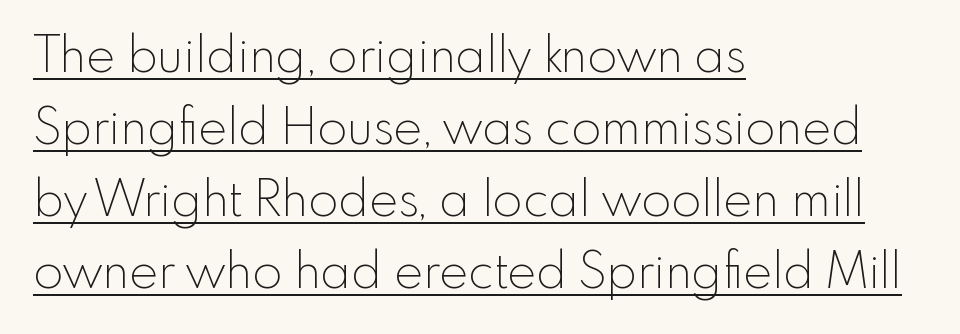
The image shows 49 px thin sans-serif type, upright; set left-aligned, normal line spacing (1.47x), normal letter spacing, underlined; a small x-height.
